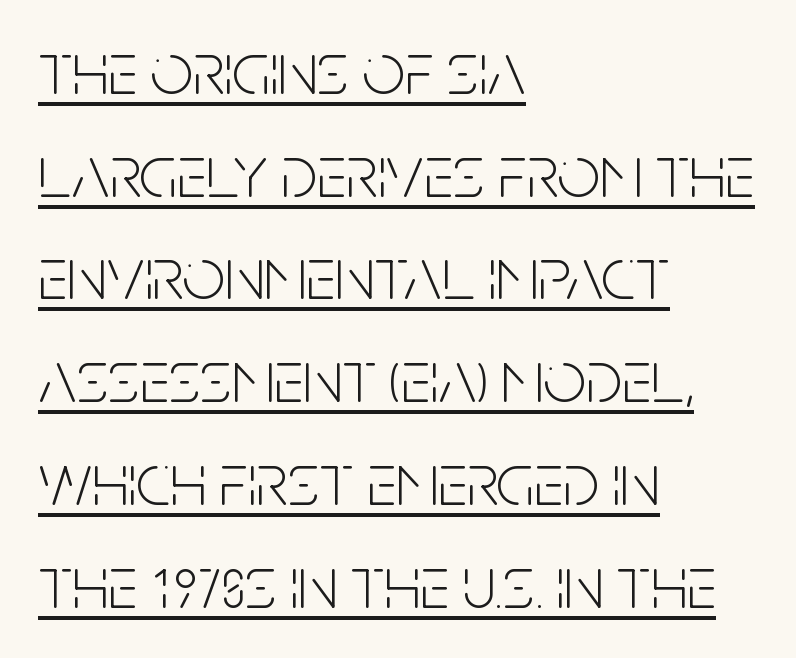
Designer's note — italics off, roman on. Serif or sans? Sans — the stroke terminals are bare. Compared with typical paragraphs, the rows here are spaced about the same. The strokes carry an ordinary text weight at most. In CSS terms this would be text-align: left.
